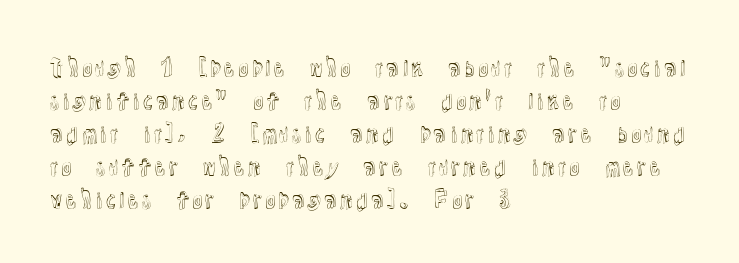
A clean baseline with only descenders dipping below it. Standard letterfit; no display-style spreading of the glyphs. Notice how descenders clear the ascenders below comfortably — that's standard leading. It's the straight-up-and-down kind of type. Does the copy run flush right? No — it runs flush left.
